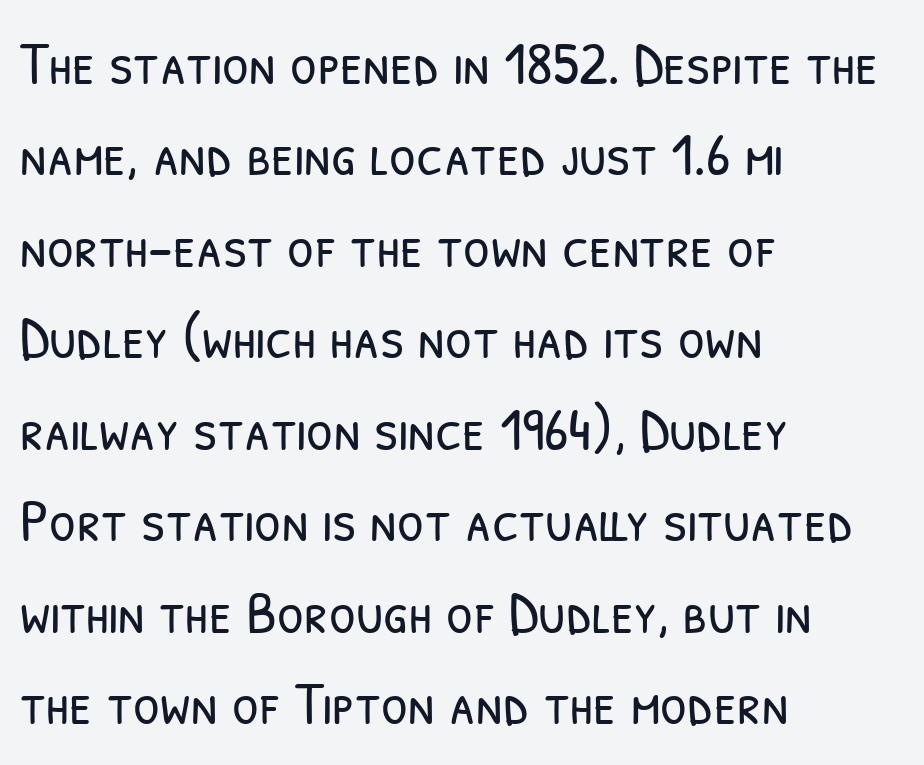
{"serif": "no", "bold": "no", "weight": "light", "width": "condensed", "stroke_contrast": "low", "x_height": "medium", "monospaced": "no", "underline": "no", "align": "left", "line_spacing": "normal", "line_spacing_ratio": 1.5, "letter_spacing": "normal", "letter_spacing_em": 0.0, "glyph_px": 61}
